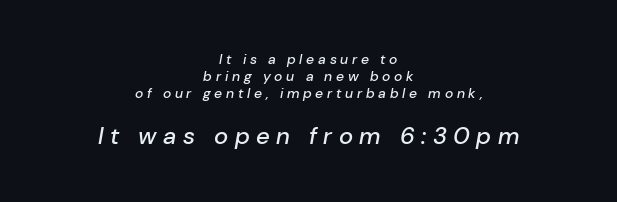
{"italic": "yes", "lean": "right", "slant_degrees": 10, "underline": "no", "align": "center", "line_spacing_ratio": 1.2, "letter_spacing": "wide", "letter_spacing_em": 0.27, "larger_block": "second", "size_ratio": 1.71, "glyph_px": 24}
